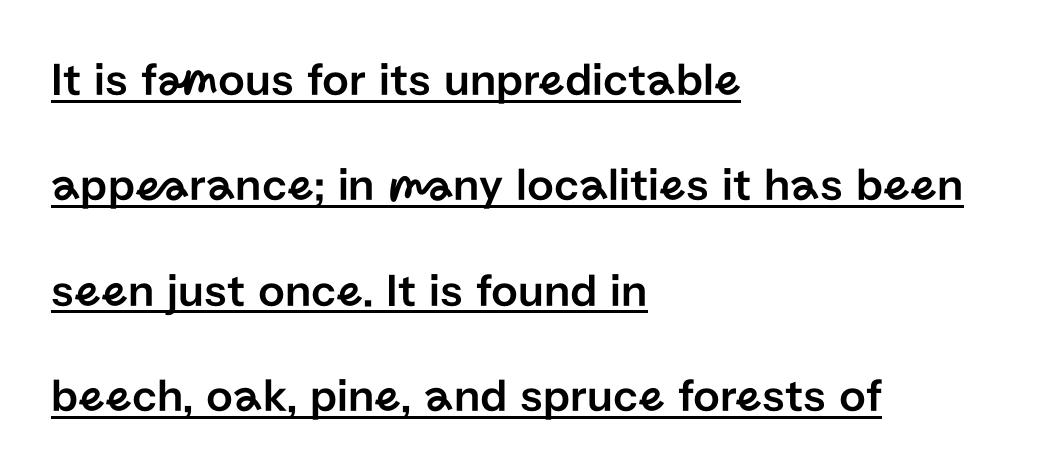
The image shows 47 px sans-serif type, upright; set left-aligned, loose line spacing (2.24x), normal letter spacing, underlined; low stroke contrast and a medium x-height.
